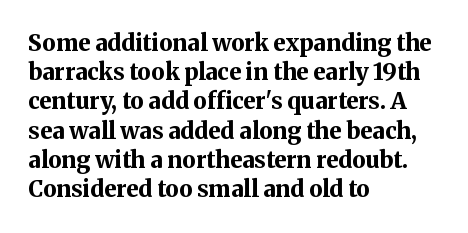
Q: Is the text bold? A: Yes.
Q: Is the text italic (slanted)? A: No, it is upright.
Q: Is the text underlined? A: No.
Q: How is the paragraph aligned? A: Left-aligned.
Q: Is the spacing between letters normal or unusually wide? A: Normal.
Q: Is the spacing between lines tight, normal or loose? A: Normal.
